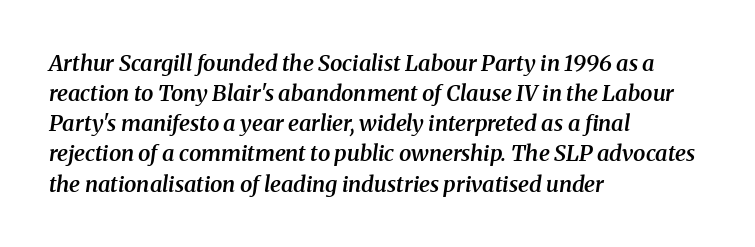
Q: Is the text bold? A: Semi-bold.
Q: Is the text italic (slanted)? A: Yes, it leans right by about 8 degrees.
Q: Is the text underlined? A: No.
Q: How is the paragraph aligned? A: Left-aligned.
Q: Is the spacing between letters normal or unusually wide? A: Normal.
Q: Is the spacing between lines tight, normal or loose? A: Normal.
